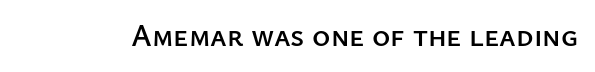
Italic? Not at all — the glyphs are vertical. Descender tails drop into unmarked territory. The glyphs in this specimen are sans serif. Spacing between characters is what you'd get straight out of the box.
